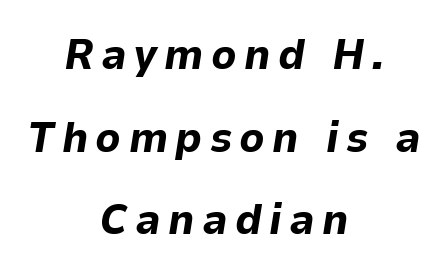
The image shows 43 px bold type, italic (leaning right); set centered, loose line spacing (1.92x), not underlined; low stroke contrast and a medium x-height.
